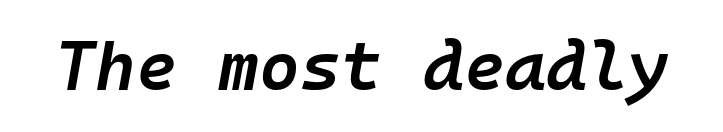
{"italic": "yes", "lean": "right", "slant_degrees": 10, "bold": "semi", "weight": "semibold", "width": "normal", "stroke_contrast": "low", "x_height": "medium", "monospaced": "yes", "underline": "no", "letter_spacing": "normal", "letter_spacing_em": 0.0, "glyph_px": 70}
